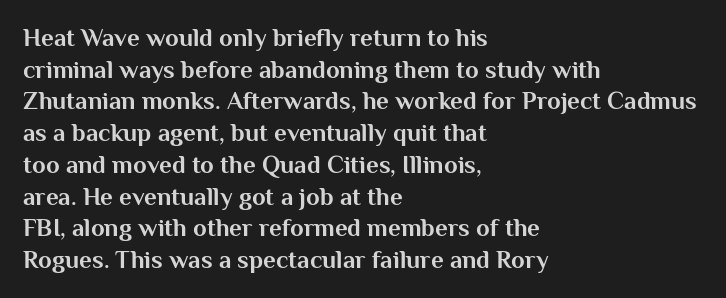
Q: Is the text bold? A: Yes.
Q: Is the text italic (slanted)? A: No, it is upright.
Q: Is the text underlined? A: No.
Q: How is the paragraph aligned? A: Left-aligned.
Q: Is the spacing between letters normal or unusually wide? A: Normal.
Q: Is the spacing between lines tight, normal or loose? A: Normal.
